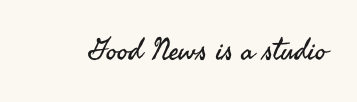
Caption: face not bold, strokes unweighted. In terms of letterform style, serifs are entirely absent. The string is rendered with underlining switched off. The gaps between neighbouring characters are ordinary and unremarkable. Here the designer chose a conventional face with non-uniform glyph widths.
